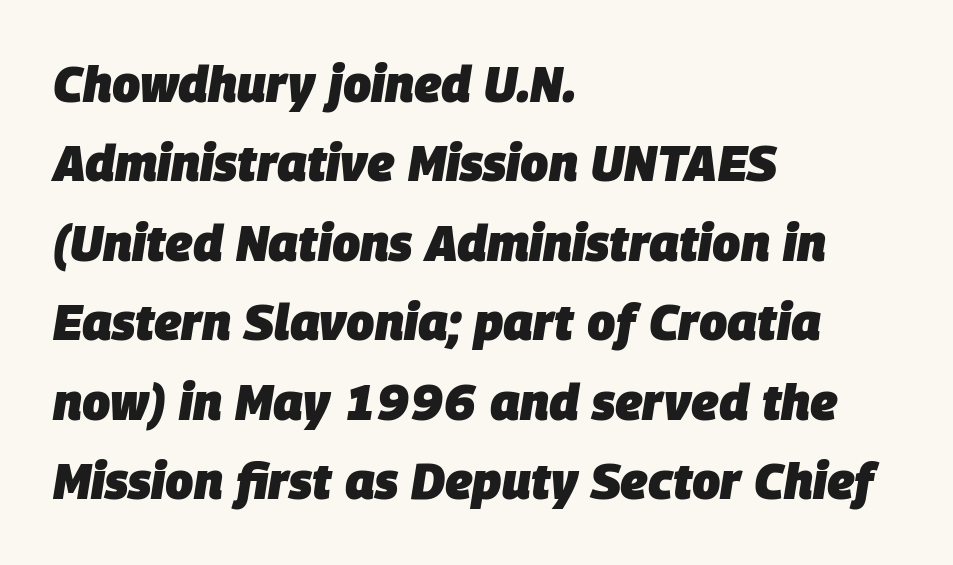
Caption: standard tracking, unaltered. Short and long lines alike share a common starting point at left. One glance says typical: line gaps are just what's usual. Proportional: the letters do not fall into vertical columns. Quick note: italic.
